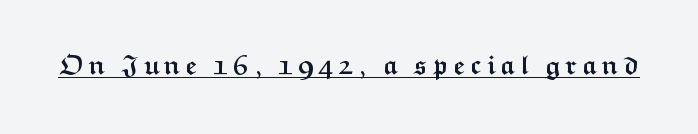
The image shows 26 px bold type, upright; set underlined.
